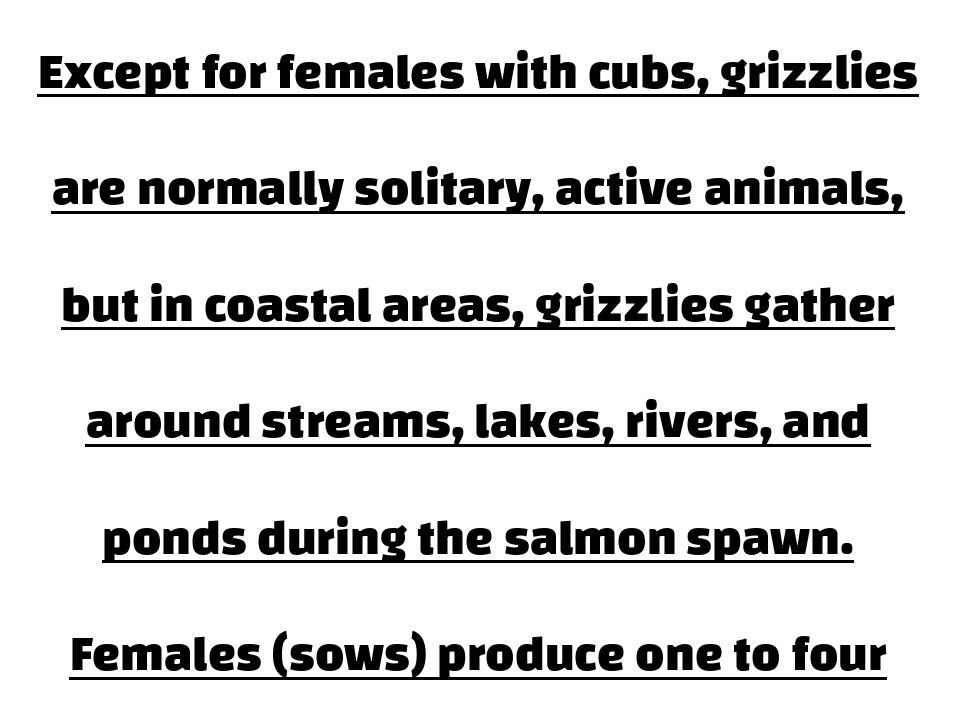
This sample has the flowing, uneven cadence of proportional lettering. Spacing between characters is what you'd get straight out of the box. Beneath each row of characters lies a ruled line. Vertically, the passage feels expansive, rows floating well apart. The glyphs have the mass of a bold cut.
